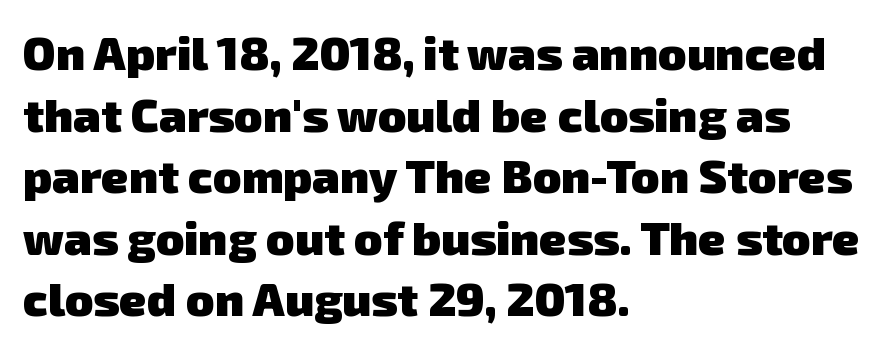
Q: Is the text bold? A: Yes.
Q: Is the typeface a serif or a sans-serif typeface? A: Sans-serif.
Q: Is the text underlined? A: No.
Q: How is the paragraph aligned? A: Left-aligned.
Q: Is the spacing between letters normal or unusually wide? A: Normal.
Q: Is the spacing between lines tight, normal or loose? A: Normal.
Q: Width (condensed, normal, or wide)? A: Normal.
Q: Stroke contrast? A: Low.
Q: x-height? A: Medium.
Q: Monospaced? A: No.
